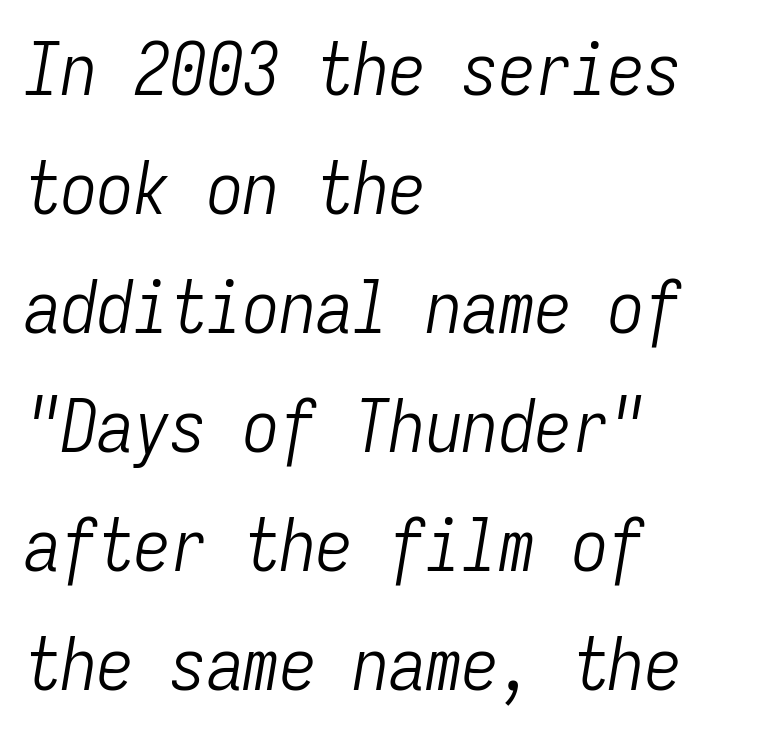
The image shows 73 px light, condensed type, italic (leaning right), monospaced; set left-aligned, normal line spacing (1.63x), normal letter spacing, not underlined; low stroke contrast and a medium x-height.
